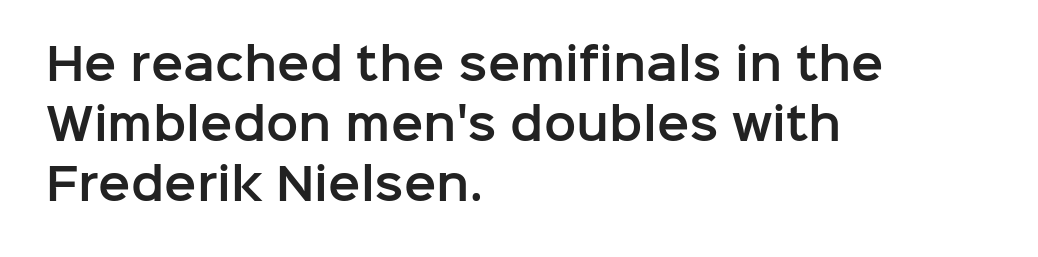
The image shows 43 px sans-serif type, upright; set left-aligned, normal line spacing (1.4x), normal letter spacing, not underlined; low stroke contrast and a medium x-height.
